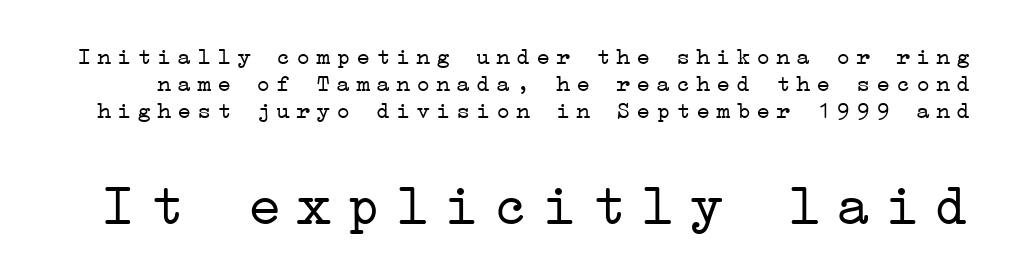
Q: Is the text bold? A: No.
Q: Is the text italic (slanted)? A: No, it is upright.
Q: Is the typeface a serif or a sans-serif typeface? A: Serif.
Q: Is the text underlined? A: No.
Q: Is the spacing between letters normal or unusually wide? A: Unusually wide.
Q: Is the spacing between lines tight, normal or loose? A: Tight.
Q: Which block of text is set in a larger size, the first (top) or the second (bottom)? A: The second (bottom) one.
Q: Width (condensed, normal, or wide)? A: Wide.
Q: Stroke contrast? A: Low.
Q: x-height? A: Medium.
